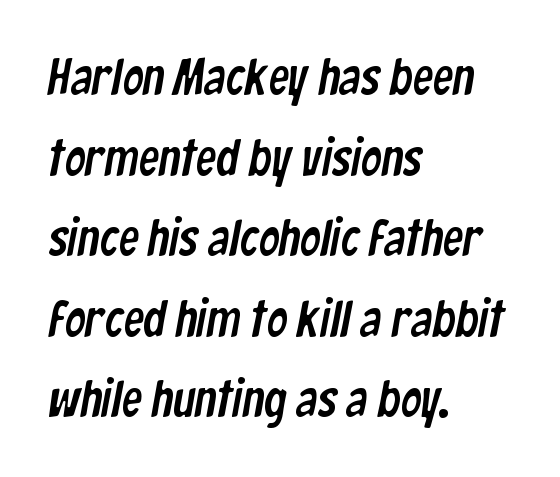
The image shows 51 px condensed sans-serif type; set left-aligned, normal line spacing (1.58x), normal letter spacing, not underlined; low stroke contrast and a medium x-height.
